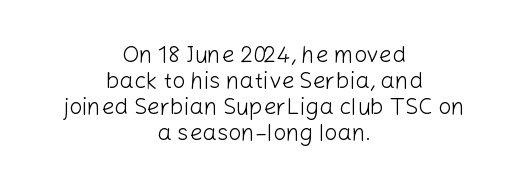
{"italic": "no", "bold": "no", "underline": "no", "align": "center", "line_spacing": "tight", "line_spacing_ratio": 1.13, "letter_spacing": "normal", "letter_spacing_em": 0.0, "glyph_px": 23}
